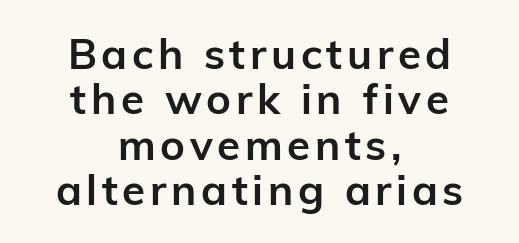
The letters advance in unequal steps, a hallmark of proportional type. These lines are composed in type without serifs. Nope, not italic — everything's standing straight. Centered paragraph, ragged on both sides. This sample trades vertical openness for compactness between lines.
